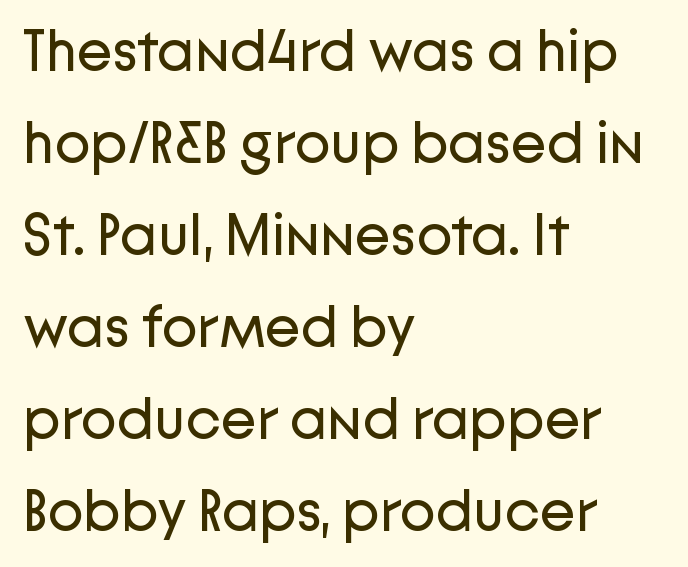
Q: Is the text bold? A: No.
Q: Is the text italic (slanted)? A: No, it is upright.
Q: Is the typeface a serif or a sans-serif typeface? A: Sans-serif.
Q: Is the text underlined? A: No.
Q: How is the paragraph aligned? A: Left-aligned.
Q: Is the spacing between letters normal or unusually wide? A: Normal.
Q: Is the spacing between lines tight, normal or loose? A: Normal.
Q: Width (condensed, normal, or wide)? A: Normal.
Q: Stroke contrast? A: Low.
Q: x-height? A: Medium.
Q: Monospaced? A: No.
